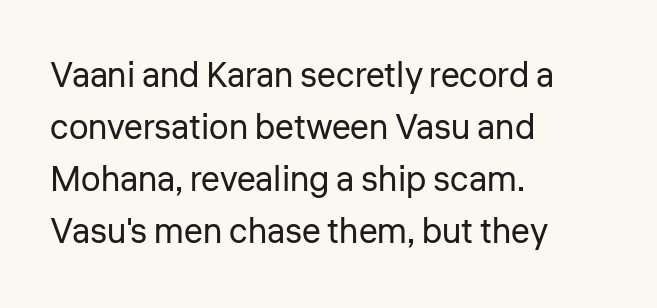
The image shows 35 px regular-weight sans-serif type, upright; set left-aligned, normal line spacing (1.49x), normal letter spacing, not underlined; low stroke contrast and a medium x-height.
